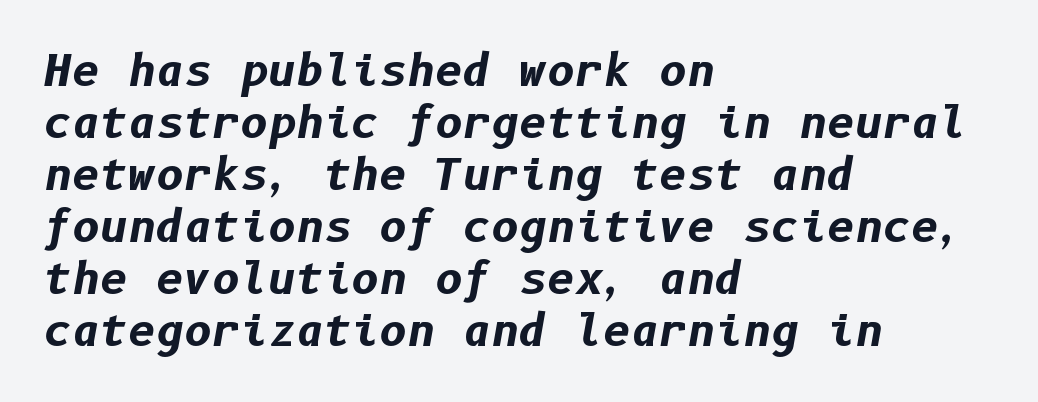
The image shows 43 px bold type, italic (leaning right); set left-aligned, line spacing 1.21x, normal letter spacing, not underlined; low stroke contrast and a medium x-height.
